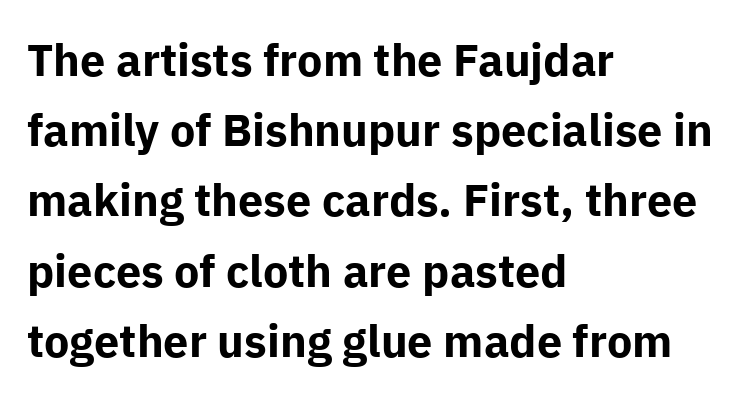
Rows of type keep a routine distance in the vertical direction. Vertical strokes here are truly vertical. Spacing between characters is what you'd get straight out of the box. Is the block centered? No — it sits flush against the left margin. Proportional: the letters do not fall into vertical columns. A sans-serif font was chosen for this passage.
